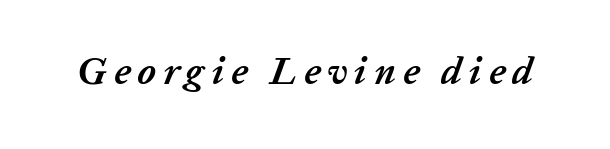
{"italic": "yes", "lean": "right", "slant_degrees": 20, "bold": "yes", "weight": "semibold", "width": "normal", "stroke_contrast": "low", "x_height": "medium", "monospaced": "no", "underline": "no", "glyph_px": 38}
